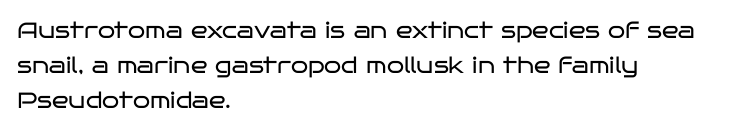
Q: Is the text bold? A: No.
Q: Is the text italic (slanted)? A: No, it is upright.
Q: Is the text underlined? A: No.
Q: How is the paragraph aligned? A: Left-aligned.
Q: Is the spacing between letters normal or unusually wide? A: Normal.
Q: Is the spacing between lines tight, normal or loose? A: Normal.
